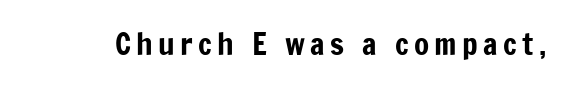
The image shows 31 px condensed sans-serif type, upright; set not underlined; low stroke contrast and a medium x-height.
